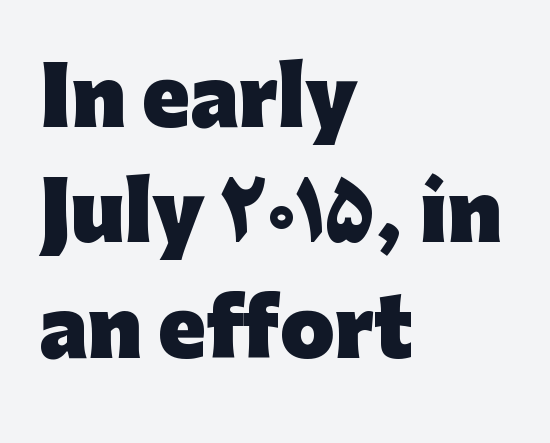
The image shows 78 px heavy sans-serif type, upright; set left-aligned, normal line spacing (1.48x), normal letter spacing, not underlined; low stroke contrast and a medium x-height.
